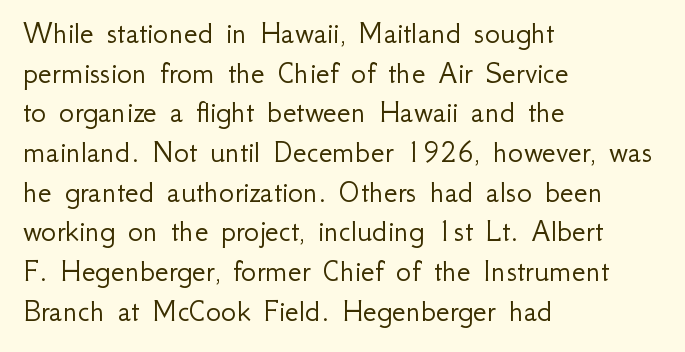
{"serif": "no", "italic": "no", "bold": "no", "weight": "light", "width": "normal", "stroke_contrast": "low", "x_height": "small", "monospaced": "no", "underline": "no", "align": "left", "line_spacing_ratio": 1.24, "letter_spacing": "normal", "letter_spacing_em": 0.0, "glyph_px": 32}
